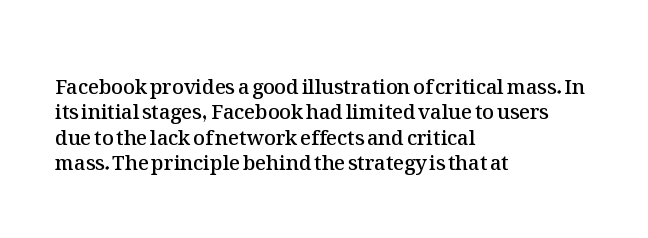
Q: Is the text bold? A: Semi-bold.
Q: Is the text italic (slanted)? A: No, it is upright.
Q: Is the text underlined? A: No.
Q: How is the paragraph aligned? A: Left-aligned.
Q: Is the spacing between letters normal or unusually wide? A: Normal.
Q: Is the spacing between lines tight, normal or loose? A: Normal.
